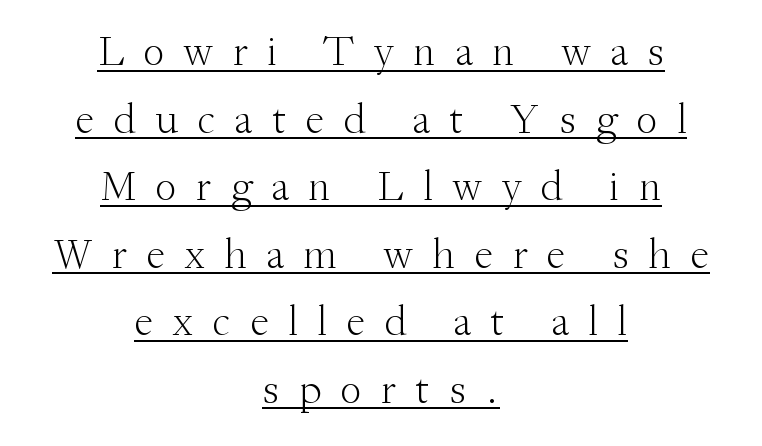
The image shows 43 px light serif type, upright; set centered, normal line spacing (1.57x), unusually wide letter spacing (+0.44 em), underlined; medium stroke contrast and a small x-height.
